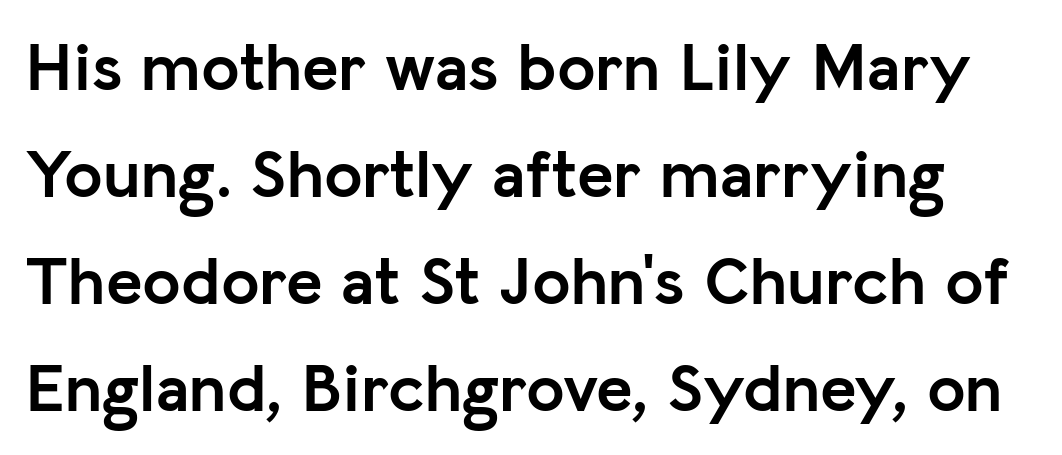
The image shows 69 px semibold sans-serif type, upright; set normal line spacing (1.55x), normal letter spacing, not underlined; low stroke contrast and a medium x-height.
